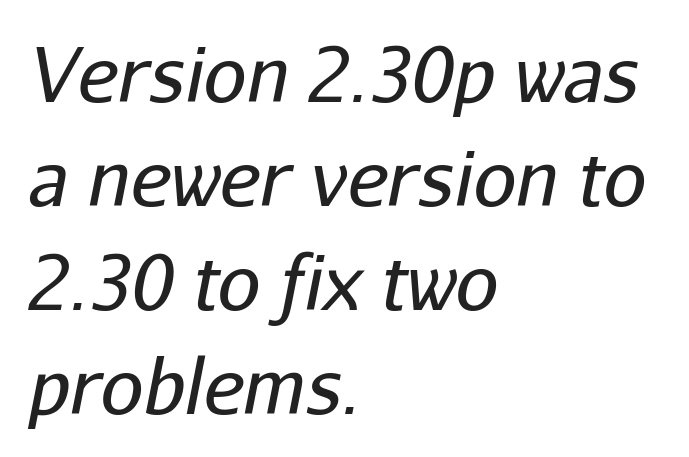
{"italic": "yes", "lean": "right", "slant_degrees": 11, "bold": "no", "weight": "regular", "width": "normal", "stroke_contrast": "low", "x_height": "medium", "monospaced": "no", "underline": "no", "align": "left", "line_spacing": "normal", "line_spacing_ratio": 1.37, "letter_spacing": "normal", "letter_spacing_em": 0.0, "glyph_px": 76}
